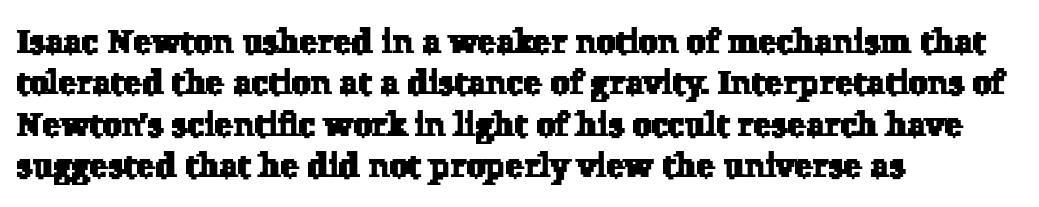
The lines are quadded left. This sample uses plain, unmodified letter spacing. These lines are rendered in a variable-pitch font. Unlike a clean sans, this face finishes its strokes with serifs. No word sits above an underline.
